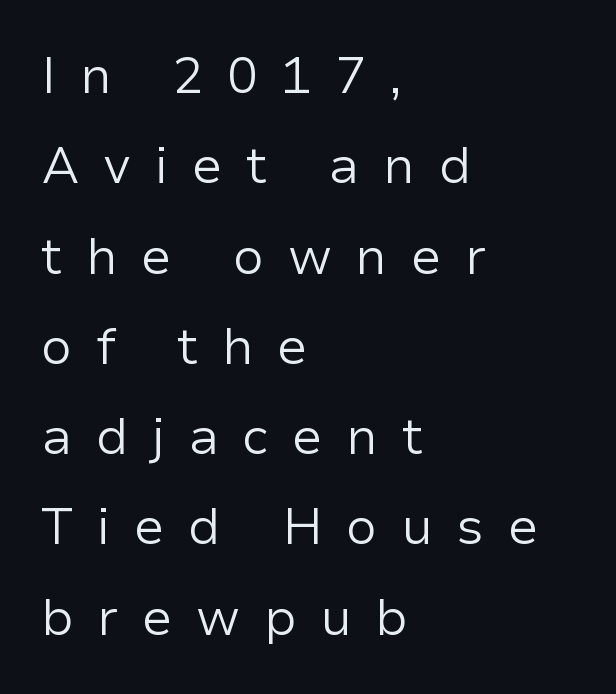
The lettering stays uniformly vertical, giving the passage a roman look. Classification — sans serif. One-word summary of the alignment: left. Varying glyph widths throughout — classic text-font behaviour.
